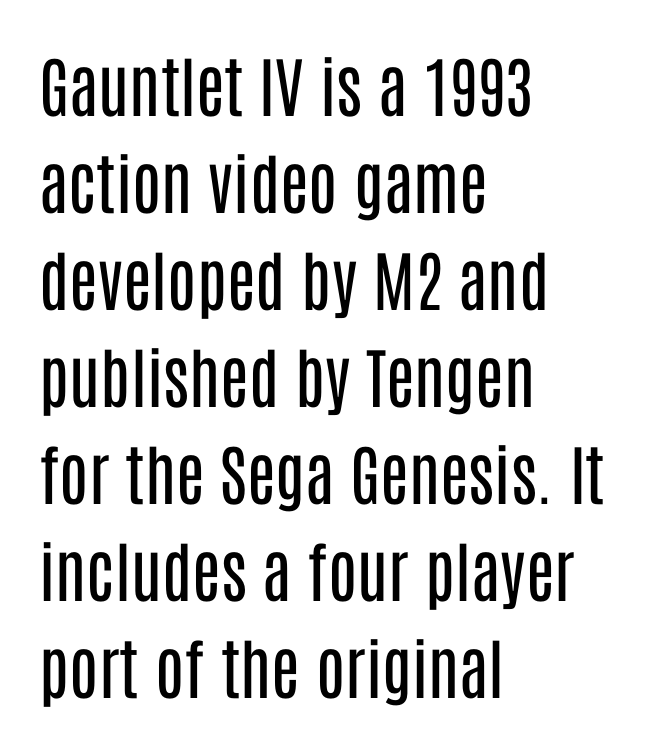
{"serif": "no", "italic": "no", "bold": "no", "weight": "regular", "width": "condensed", "stroke_contrast": "low", "x_height": "large", "monospaced": "no", "underline": "no", "align": "left", "line_spacing": "normal", "line_spacing_ratio": 1.47, "letter_spacing": "normal", "letter_spacing_em": 0.0, "glyph_px": 66}
